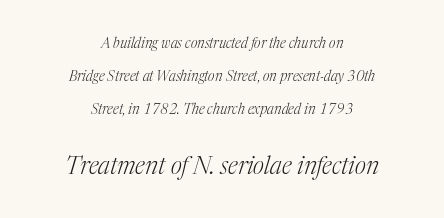
{"italic": "yes", "lean": "right", "slant_degrees": 17, "bold": "no", "underline": "no", "align": "center", "line_spacing": "loose", "line_spacing_ratio": 2.36, "letter_spacing": "normal", "letter_spacing_em": 0.0, "larger_block": "second", "size_ratio": 1.71, "glyph_px": 24}
